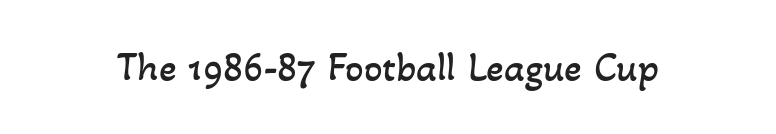
The image shows 41 px regular-weight type; set normal letter spacing, not underlined; low stroke contrast and a small x-height.
